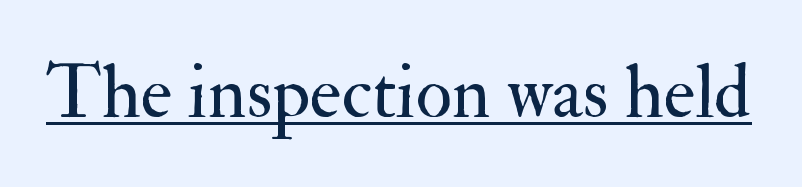
{"serif": "yes", "italic": "no", "bold": "no", "weight": "regular", "width": "normal", "stroke_contrast": "medium", "x_height": "small", "monospaced": "no", "underline": "yes", "letter_spacing": "normal", "letter_spacing_em": 0.0, "glyph_px": 75}
